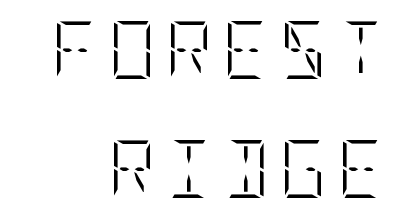
Words float on clear page, feet unadorned. In terms of leading, this rendering errs on the spacious side. Designer's note — italics off, roman on. The letterforms sit at book weight or below.
